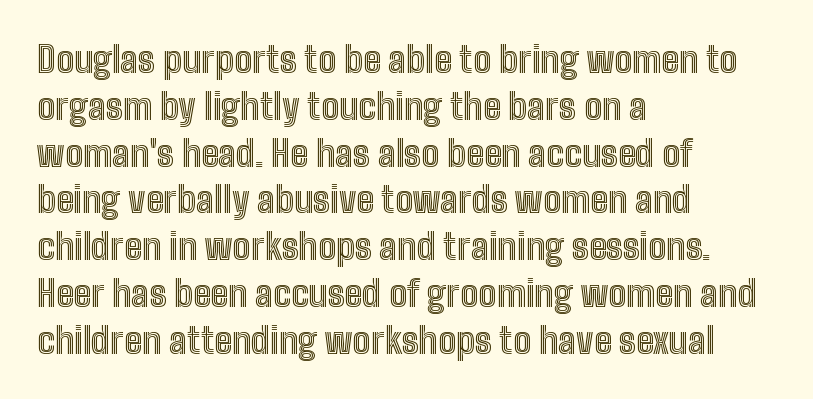
{"italic": "no", "width": "condensed", "x_height": "medium", "monospaced": "no", "underline": "no", "align": "left", "line_spacing": "normal", "line_spacing_ratio": 1.3, "letter_spacing": "normal", "letter_spacing_em": 0.0, "glyph_px": 36}
